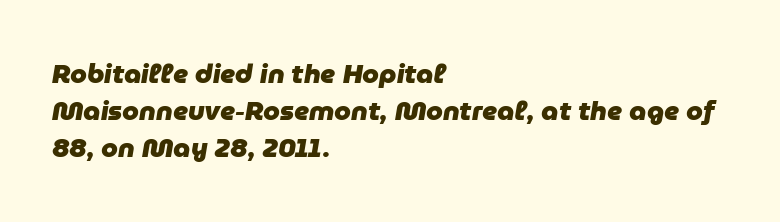
Q: Is the text bold? A: Yes.
Q: Is the text italic (slanted)? A: Yes, it leans right by about 9 degrees.
Q: Is the text underlined? A: No.
Q: How is the paragraph aligned? A: Left-aligned.
Q: Is the spacing between letters normal or unusually wide? A: Normal.
Q: Is the spacing between lines tight, normal or loose? A: Normal.
